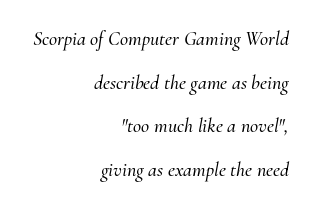
{"italic": "yes", "lean": "right", "slant_degrees": 10, "underline": "no", "align": "right", "line_spacing": "loose", "line_spacing_ratio": 2.18, "letter_spacing": "normal", "letter_spacing_em": 0.0, "glyph_px": 20}
